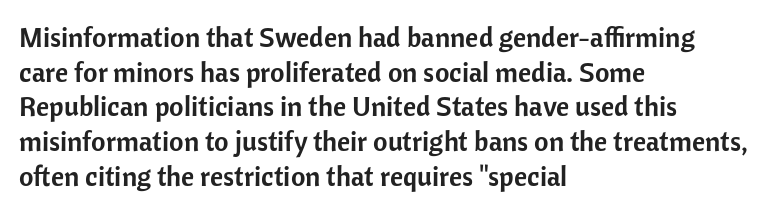
Q: Is the text italic (slanted)? A: No, it is upright.
Q: Is the typeface a serif or a sans-serif typeface? A: Sans-serif.
Q: Is the text underlined? A: No.
Q: How is the paragraph aligned? A: Left-aligned.
Q: Is the spacing between letters normal or unusually wide? A: Normal.
Q: Width (condensed, normal, or wide)? A: Normal.
Q: Stroke contrast? A: Low.
Q: x-height? A: Medium.
Q: Monospaced? A: No.
